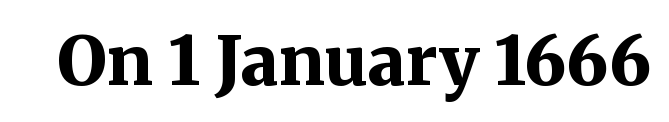
The characters display serif detailing at their extremities. The type sits square on the baseline with zero lean. This sample has the flowing, uneven cadence of proportional lettering. A typesetter would call this zero additional tracking.
